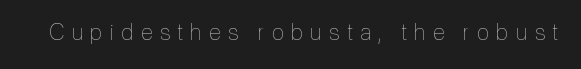
{"italic": "no", "bold": "no", "underline": "no", "letter_spacing": "wide", "letter_spacing_em": 0.34, "glyph_px": 22}
